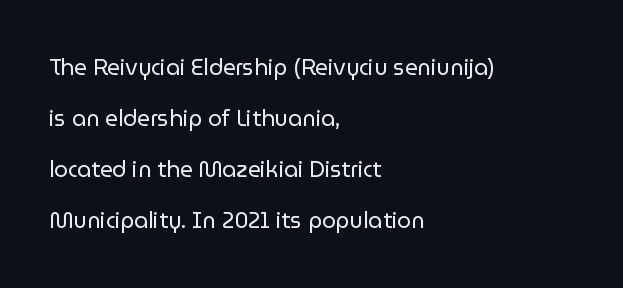
{"italic": "no", "bold": "no", "underline": "no", "align": "left", "line_spacing": "loose", "line_spacing_ratio": 2.32, "letter_spacing": "normal", "letter_spacing_em": 0.0, "glyph_px": 22}
